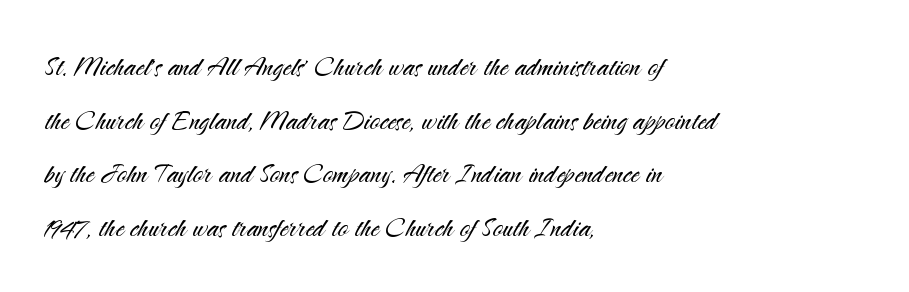
Beneath every word, the page is bare. The designer left line spacing at the default. Serifs: no, the terminals of the letterforms are clean.
